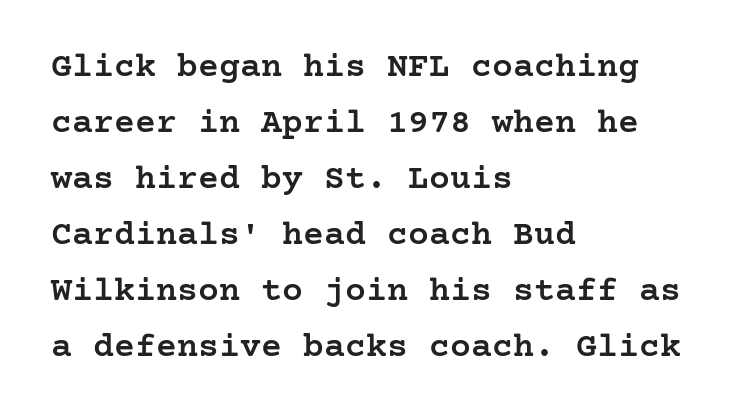
Q: Is the text bold? A: Semi-bold.
Q: Is the text italic (slanted)? A: No, it is upright.
Q: Is the typeface a serif or a sans-serif typeface? A: Serif.
Q: Is the text underlined? A: No.
Q: How is the paragraph aligned? A: Left-aligned.
Q: Is the spacing between letters normal or unusually wide? A: Normal.
Q: Is the spacing between lines tight, normal or loose? A: Normal.
Q: Width (condensed, normal, or wide)? A: Normal.
Q: Stroke contrast? A: Low.
Q: x-height? A: Medium.
